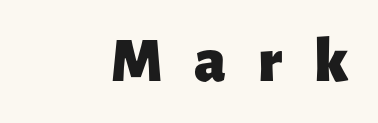
Horizontal alignment here is rightward, an uncommon choice for prose. Every stem runs plumb, perpendicular to the baseline. Unlike a traditional serif, this face leaves its strokes unadorned. Look at the tracking — it's clearly loosened, letters drifting apart.
